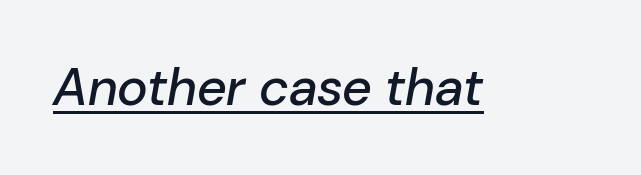
The image shows 52 px text type, italic (leaning right); set normal letter spacing, underlined; low stroke contrast and a medium x-height.
